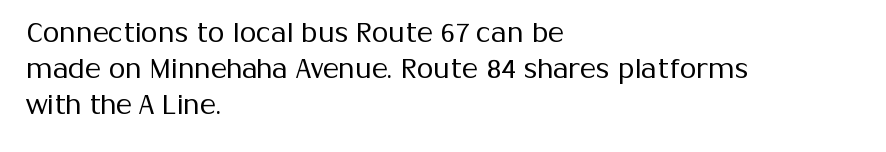
The image shows 27 px text type, upright; set left-aligned, normal line spacing (1.33x), normal letter spacing, not underlined.
